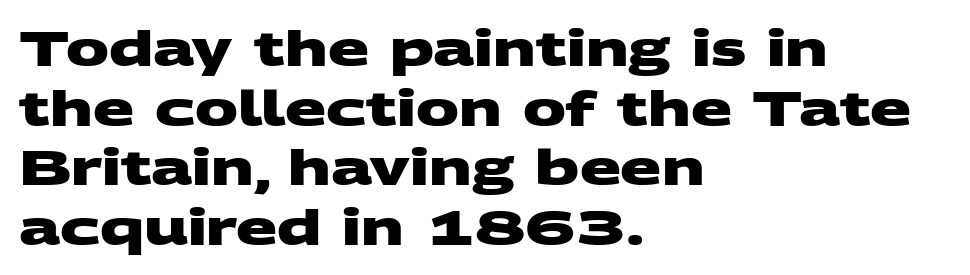
{"serif": "no", "bold": "yes", "weight": "heavy", "width": "wide", "stroke_contrast": "medium", "x_height": "large", "monospaced": "no", "underline": "no", "align": "left", "line_spacing_ratio": 1.24, "letter_spacing": "normal", "letter_spacing_em": 0.0, "glyph_px": 48}
